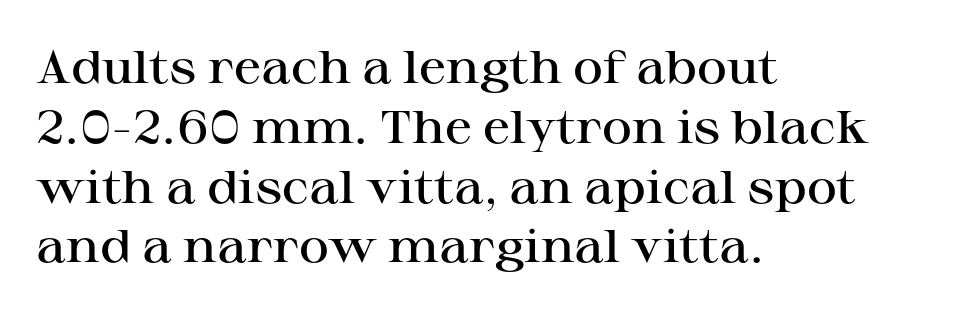
Where is the straight margin? On the left. This sample keeps an unexceptional amount of space between lines. Rule under the text: the space is simply empty. Compared with an ordinary text face, these strokes are moderately heavier — a semibold. Notice how the stems are strictly vertical — no italics here. These lines are rendered in a variable-pitch font.
